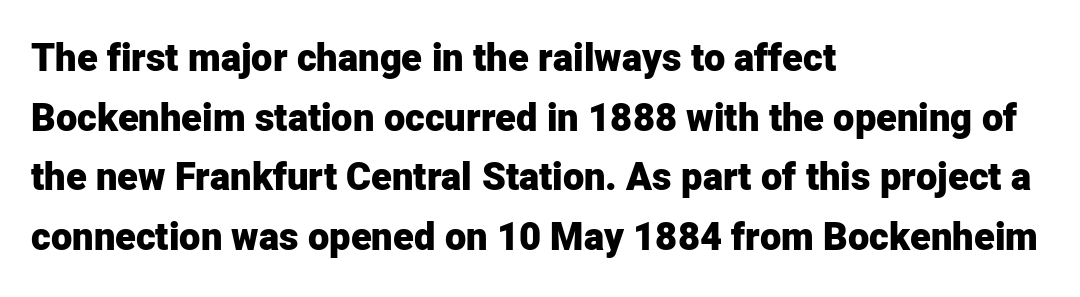
Q: Is the text bold? A: Yes.
Q: Is the text italic (slanted)? A: No, it is upright.
Q: Is the typeface a serif or a sans-serif typeface? A: Sans-serif.
Q: Is the text underlined? A: No.
Q: How is the paragraph aligned? A: Left-aligned.
Q: Is the spacing between letters normal or unusually wide? A: Normal.
Q: Is the spacing between lines tight, normal or loose? A: Normal.
Q: Width (condensed, normal, or wide)? A: Normal.
Q: Stroke contrast? A: Low.
Q: x-height? A: Medium.
Q: Monospaced? A: No.
